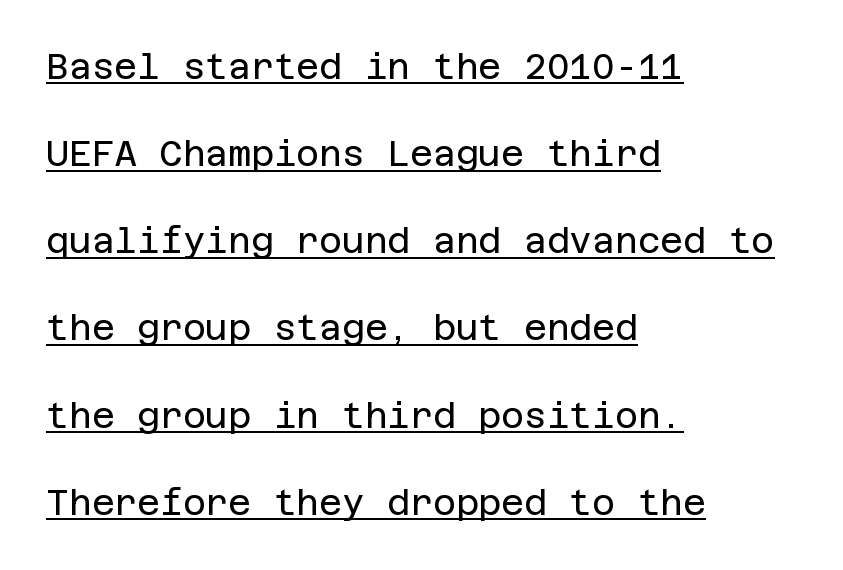
In terms of letterform style, serifs are entirely absent. If you drew a line through each stem, it would be perfectly vertical. Weight: in the light-to-regular range. Students, observe the line beneath the letters — that is underlining.
